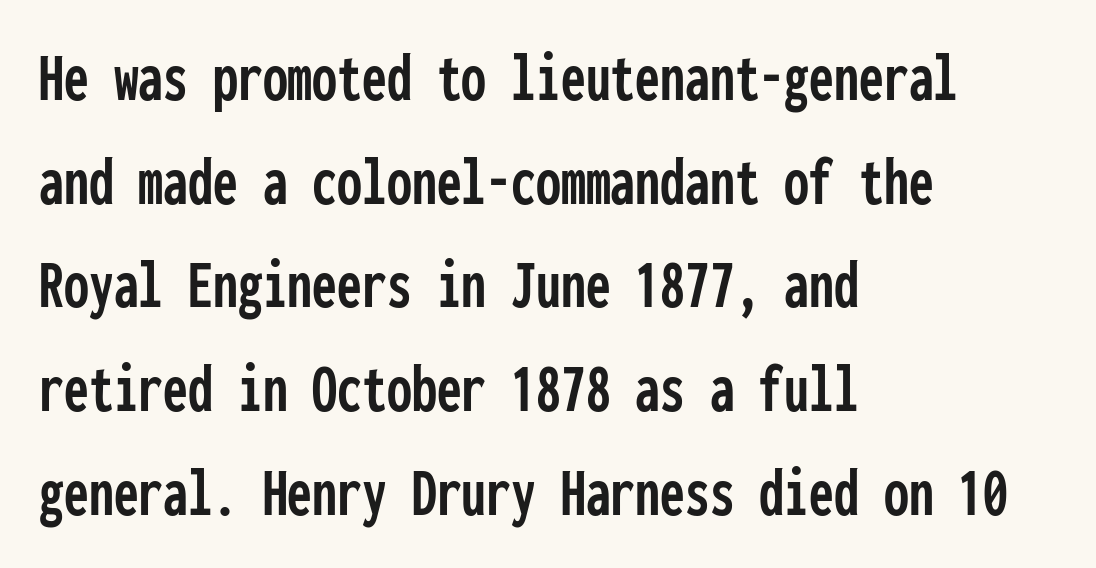
The image shows 71 px condensed sans-serif type, upright, monospaced; set left-aligned, normal line spacing (1.46x), normal letter spacing, not underlined; low stroke contrast and a medium x-height.
